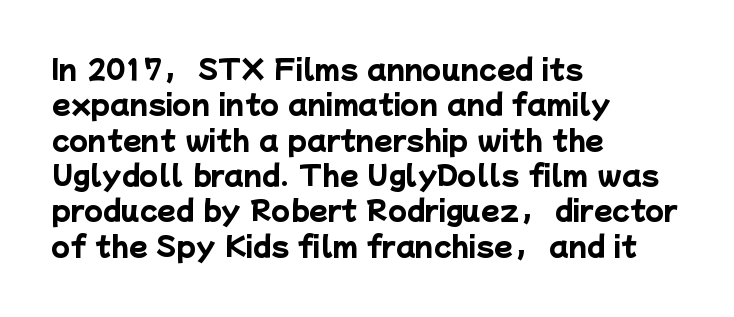
In terms of leading, this rendering sits right in the middle. The gaps between neighbouring characters are ordinary and unremarkable. The baseline area is clear. Chunky letters — that's bold for sure. The setting favours the left margin, as ordinary paragraphs usually do.
